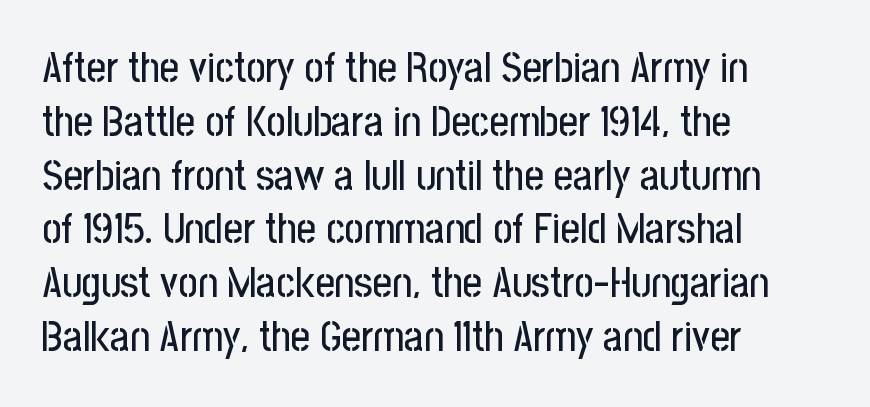
Serifs: no, the terminals of the letterforms are clean. Each letter keeps its own natural width here, so spacing adapts to shape. Horizontal bands of white between lines are of average thickness. Nope, not italic — everything's standing straight. Horizontal alignment here is leftward, the default for most running prose.
